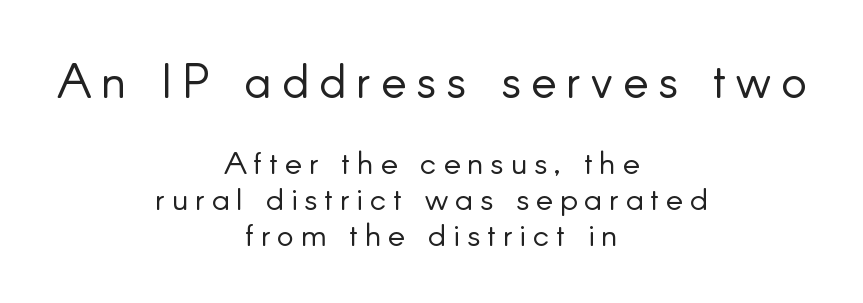
A typesetter would call this leading minimal, almost set solid. If you squint, the top block still reads clearly — it's the larger of the two. The letters stand upright; this is a roman face. The characters display no serif detailing; their extremities are plain.
